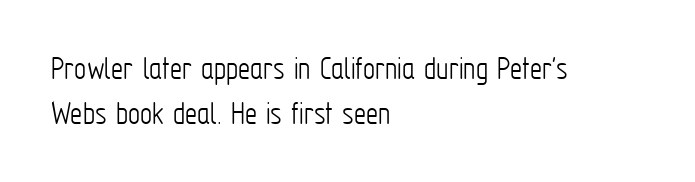
Q: Is the text bold? A: No.
Q: Is the text italic (slanted)? A: No, it is upright.
Q: Is the typeface a serif or a sans-serif typeface? A: Sans-serif.
Q: Is the text underlined? A: No.
Q: How is the paragraph aligned? A: Left-aligned.
Q: Is the spacing between letters normal or unusually wide? A: Normal.
Q: Is the spacing between lines tight, normal or loose? A: Normal.
Q: Width (condensed, normal, or wide)? A: Condensed.
Q: Stroke contrast? A: Low.
Q: x-height? A: Medium.
Q: Monospaced? A: No.
